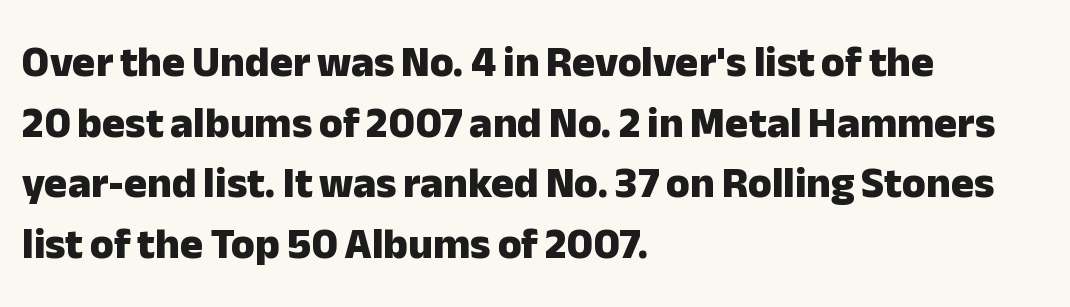
The image shows 43 px heavy sans-serif type, upright; set left-aligned, normal line spacing (1.41x), normal letter spacing, not underlined; low stroke contrast and a medium x-height.
